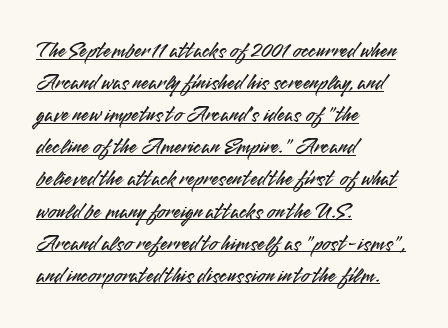
Horizontal alignment here is leftward, the default for most running prose. Regarding leading, the lines here are spaced in the standard way. The face used here is rendered with its standard letterfit. The words here are underlined.
